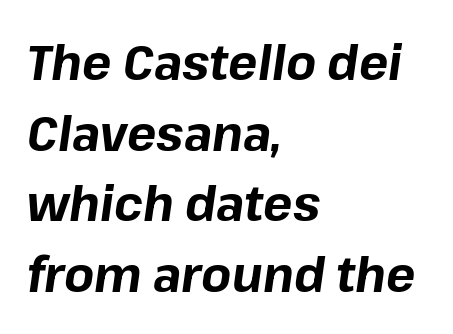
Q: Is the text bold? A: Yes.
Q: Is the text italic (slanted)? A: Yes, it leans right by about 8 degrees.
Q: Is the text underlined? A: No.
Q: How is the paragraph aligned? A: Left-aligned.
Q: Is the spacing between letters normal or unusually wide? A: Normal.
Q: Is the spacing between lines tight, normal or loose? A: Normal.
Q: Width (condensed, normal, or wide)? A: Normal.
Q: Stroke contrast? A: Low.
Q: x-height? A: Medium.
Q: Monospaced? A: No.
